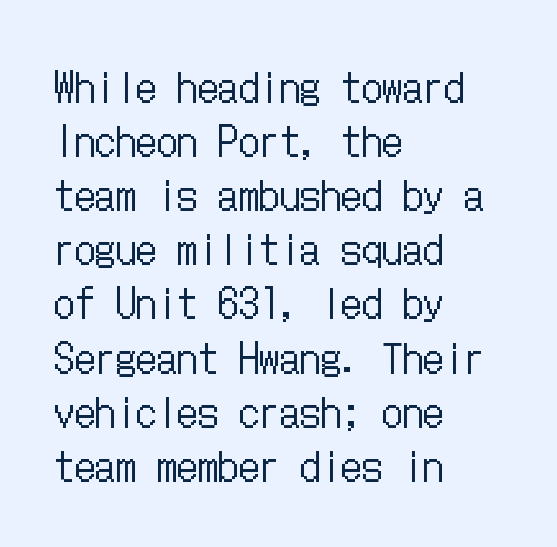
The image shows 41 px regular-weight, condensed type, upright; set left-aligned, normal line spacing (1.32x), normal letter spacing, not underlined; low stroke contrast and a medium x-height.
